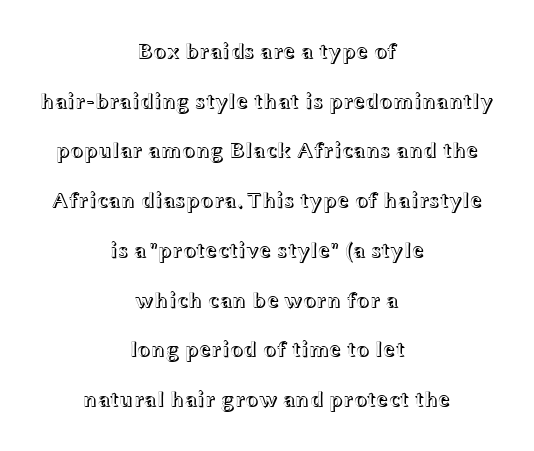
Q: Is the text italic (slanted)? A: No, it is upright.
Q: Is the text underlined? A: No.
Q: How is the paragraph aligned? A: Centered.
Q: Is the spacing between letters normal or unusually wide? A: Normal.
Q: Is the spacing between lines tight, normal or loose? A: Loose.
